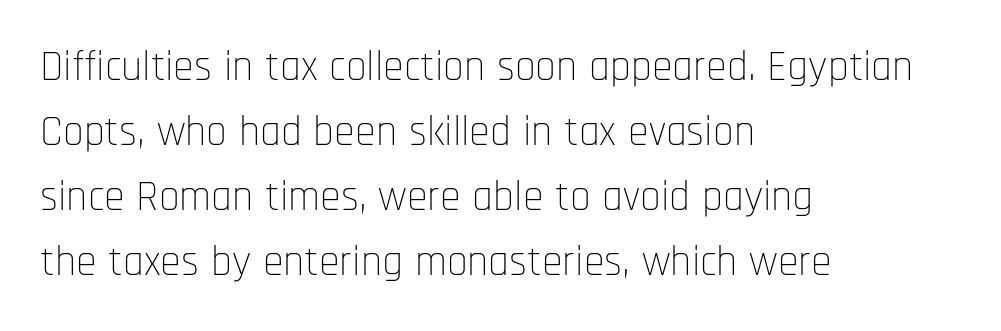
The image shows 42 px thin, condensed sans-serif type, upright; set left-aligned, normal line spacing (1.55x), normal letter spacing, not underlined; low stroke contrast and a large x-height.
